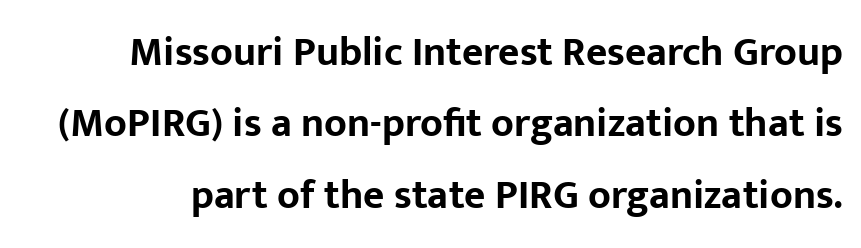
Q: Is the text bold? A: Yes.
Q: Is the text italic (slanted)? A: No, it is upright.
Q: Is the typeface a serif or a sans-serif typeface? A: Sans-serif.
Q: Is the text underlined? A: No.
Q: Is the spacing between letters normal or unusually wide? A: Normal.
Q: Width (condensed, normal, or wide)? A: Normal.
Q: Stroke contrast? A: Low.
Q: x-height? A: Medium.
Q: Monospaced? A: No.
